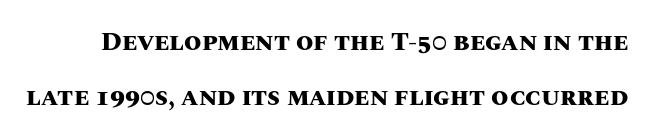
Lines of text with bare space underneath. Honestly, the rows look like they've been pulled way apart. Tall strokes in this sample are plumb rather than angled. The typesetting leans heavy: a genuine bold.
